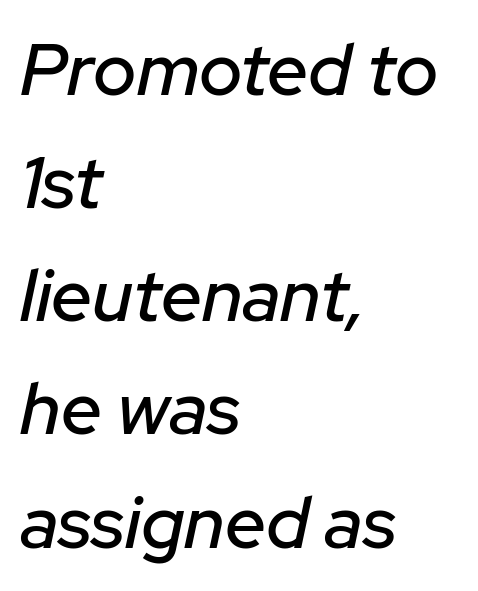
The image shows 73 px text type, italic (leaning right); set left-aligned, normal line spacing (1.55x), normal letter spacing, not underlined; low stroke contrast and a medium x-height.
